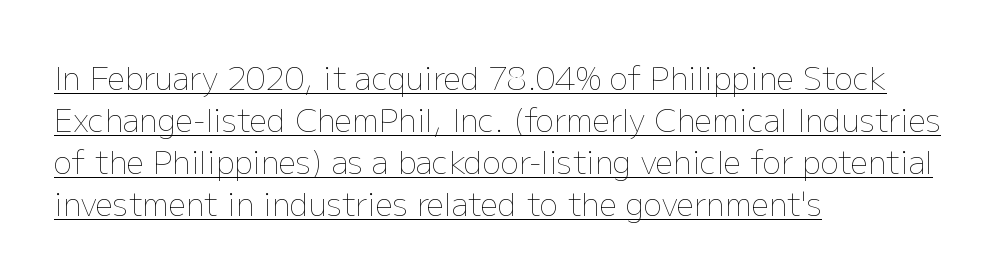
The image shows 31 px thin type, upright; set left-aligned, normal line spacing (1.35x), normal letter spacing, underlined; low stroke contrast and a medium x-height.
